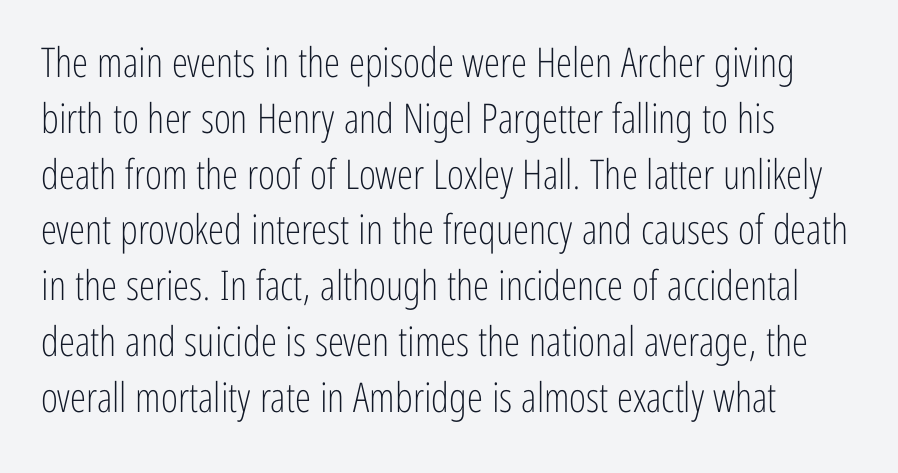
{"serif": "no", "italic": "no", "bold": "no", "weight": "light", "width": "condensed", "stroke_contrast": "low", "x_height": "medium", "monospaced": "no", "underline": "no", "align": "left", "line_spacing": "normal", "line_spacing_ratio": 1.36, "letter_spacing": "normal", "letter_spacing_em": 0.0, "glyph_px": 41}
